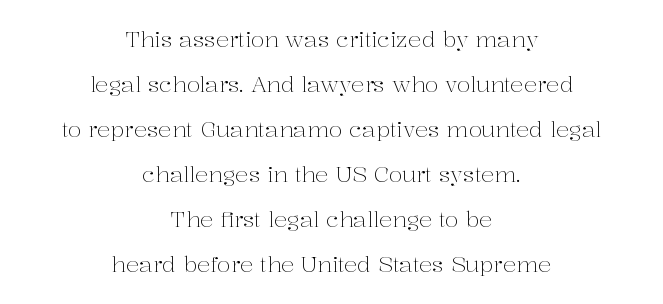
The image shows 22 px text type, upright; set centered, loose line spacing (2.05x), normal letter spacing, not underlined.
